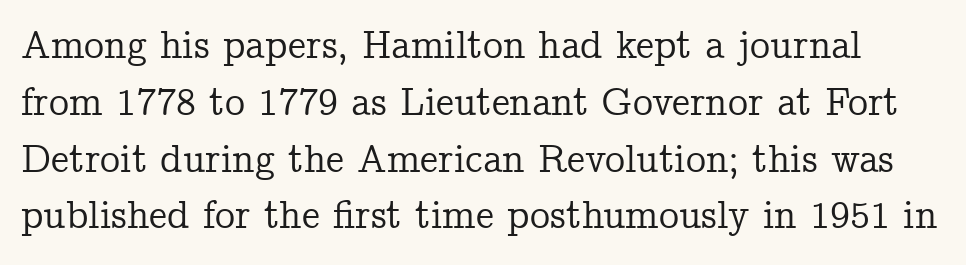
The image shows 40 px serif type, upright; set normal line spacing (1.42x), normal letter spacing, not underlined; low stroke contrast and a medium x-height.
